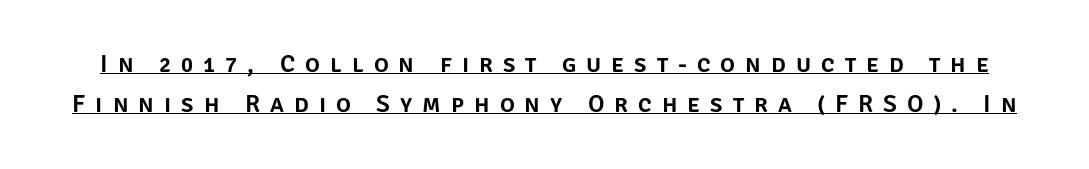
{"italic": "no", "underline": "yes", "line_spacing": "normal", "line_spacing_ratio": 1.61, "letter_spacing": "wide", "letter_spacing_em": 0.4, "glyph_px": 25}
